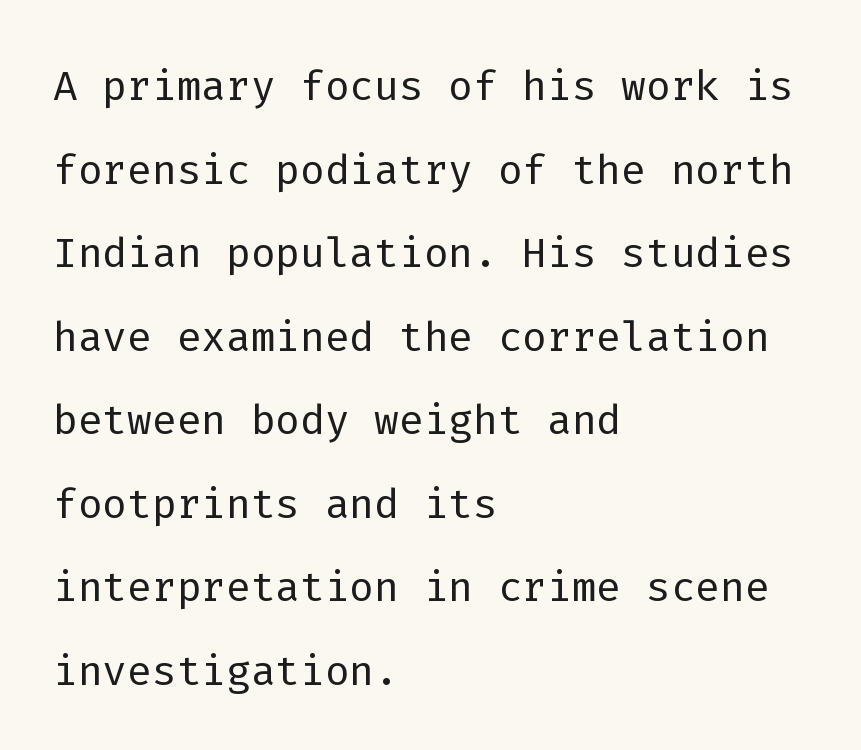
{"serif": "no", "italic": "no", "bold": "no", "weight": "light", "width": "normal", "stroke_contrast": "low", "x_height": "medium", "monospaced": "yes", "underline": "no", "align": "left", "line_spacing": "normal", "line_spacing_ratio": 1.44, "letter_spacing": "normal", "letter_spacing_em": 0.0, "glyph_px": 58}
